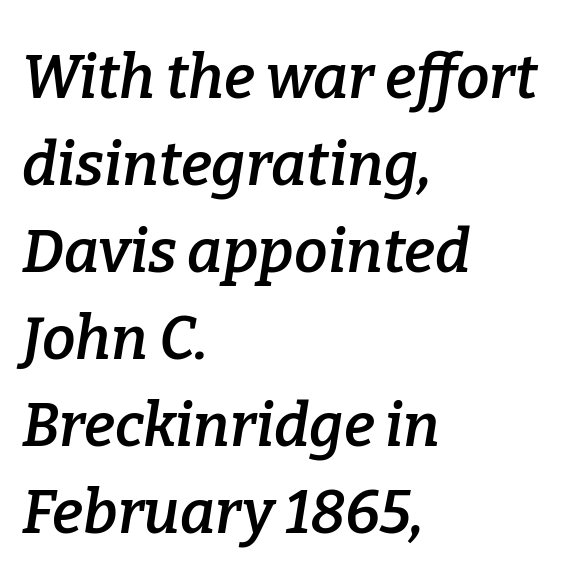
Q: Is the text bold? A: Semi-bold.
Q: Is the text italic (slanted)? A: Yes, it leans right by about 9 degrees.
Q: Is the typeface a serif or a sans-serif typeface? A: Serif.
Q: Is the text underlined? A: No.
Q: How is the paragraph aligned? A: Left-aligned.
Q: Is the spacing between letters normal or unusually wide? A: Normal.
Q: Is the spacing between lines tight, normal or loose? A: Normal.
Q: Width (condensed, normal, or wide)? A: Normal.
Q: Stroke contrast? A: Low.
Q: x-height? A: Medium.
Q: Monospaced? A: No.
